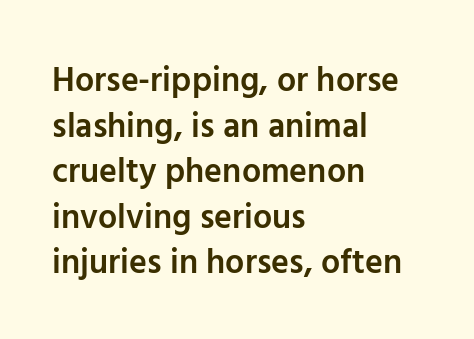
The image shows 34 px semibold sans-serif type, upright; set left-aligned, normal line spacing (1.34x), normal letter spacing, not underlined; low stroke contrast and a medium x-height.
